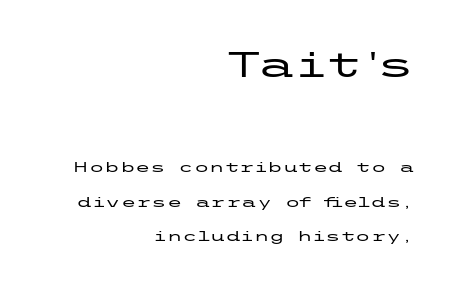
The image shows 35 px wide sans-serif type, upright; set right-aligned, loose line spacing (2.48x), normal letter spacing, not underlined; the first (top) block is 2.5x larger; low stroke contrast and a medium x-height.
